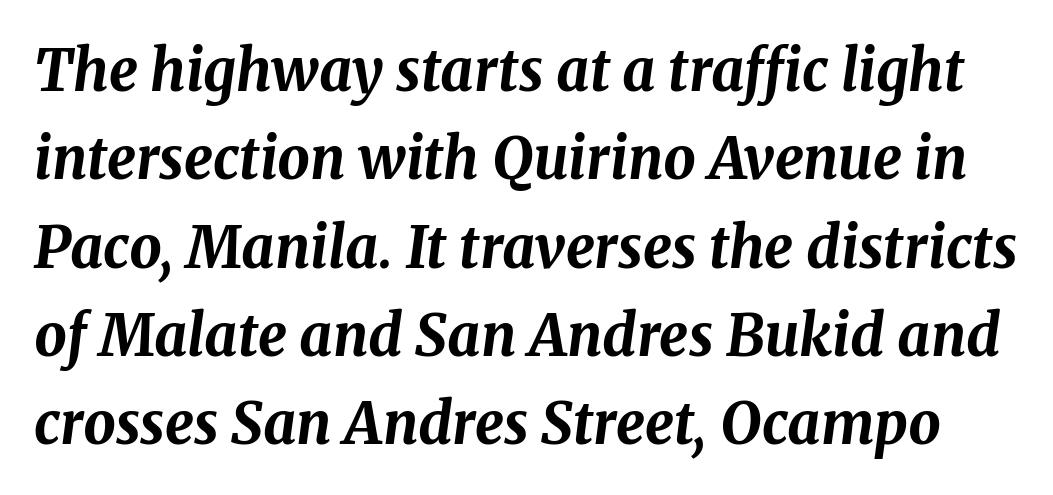
{"italic": "yes", "lean": "right", "slant_degrees": 8, "bold": "yes", "weight": "bold", "width": "normal", "stroke_contrast": "medium", "x_height": "medium", "monospaced": "no", "underline": "no", "line_spacing": "normal", "line_spacing_ratio": 1.55, "letter_spacing": "normal", "letter_spacing_em": 0.0, "glyph_px": 57}
